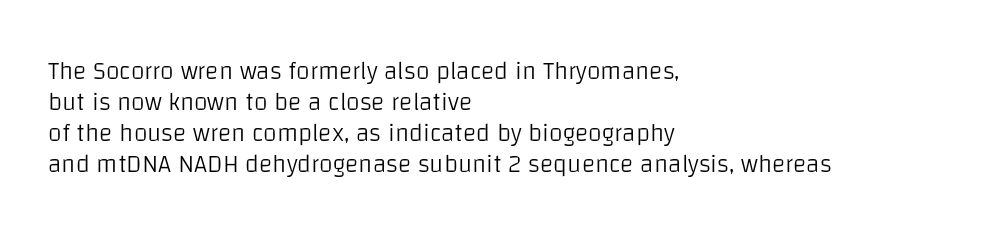
A light-to-regular cut is what we see here. Clear beneath every line of the passage. Vertical strokes here are truly vertical. The passage shown has conventional tracking throughout. Leftover space on each line is placed entirely after the last word.
